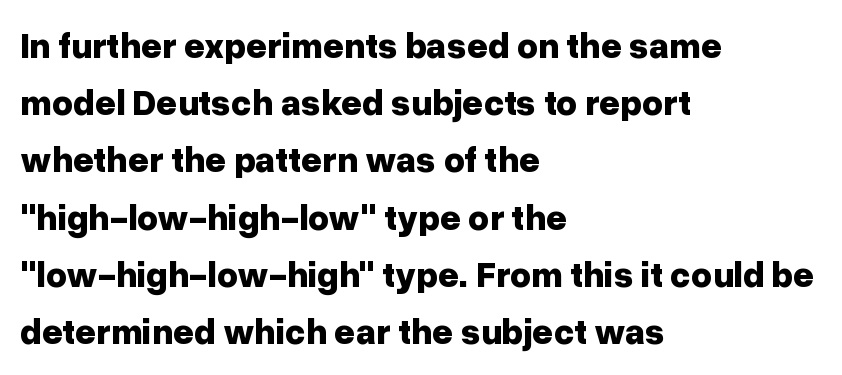
Letterform terminals end flat and unadorned throughout the passage. The axis of the letterforms is exactly vertical. The gap between lines stays unmarked. Horizontal bands of white between lines are of average thickness. A classic flush-left, rag-right setting is used for this passage.
